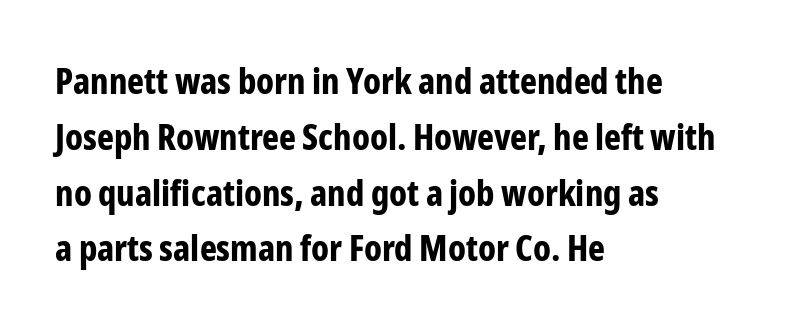
The image shows 36 px bold, condensed sans-serif type, upright; set left-aligned, normal line spacing (1.55x), normal letter spacing, not underlined; low stroke contrast and a medium x-height.
